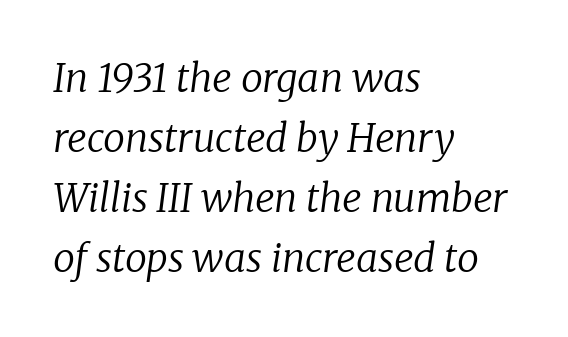
{"serif": "yes", "italic": "yes", "lean": "right", "slant_degrees": 8, "bold": "no", "weight": "regular", "width": "normal", "stroke_contrast": "low", "x_height": "medium", "monospaced": "no", "underline": "no", "align": "left", "line_spacing": "normal", "line_spacing_ratio": 1.54, "letter_spacing": "normal", "letter_spacing_em": 0.0, "glyph_px": 39}
